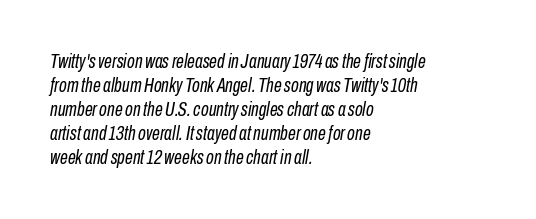
The image shows 20 px text type, italic (leaning right); set left-aligned, line spacing 1.2x, normal letter spacing, not underlined.
